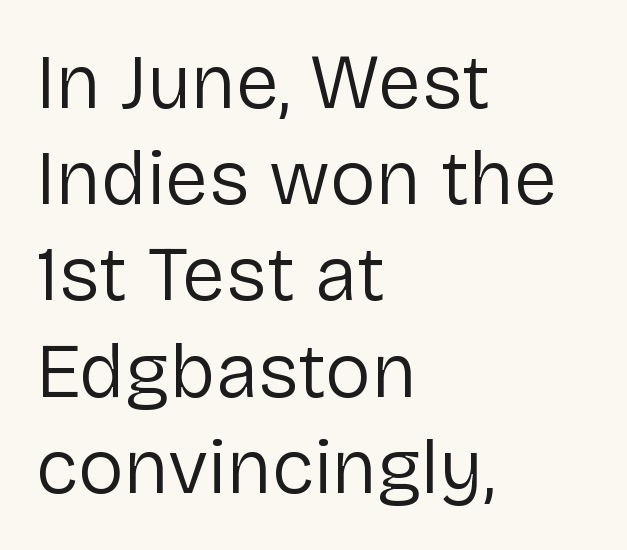
Q: Is the text bold? A: No.
Q: Is the text italic (slanted)? A: No, it is upright.
Q: Is the typeface a serif or a sans-serif typeface? A: Sans-serif.
Q: Is the text underlined? A: No.
Q: How is the paragraph aligned? A: Left-aligned.
Q: Is the spacing between letters normal or unusually wide? A: Normal.
Q: Is the spacing between lines tight, normal or loose? A: Normal.
Q: Width (condensed, normal, or wide)? A: Normal.
Q: Stroke contrast? A: Low.
Q: x-height? A: Medium.
Q: Monospaced? A: No.
